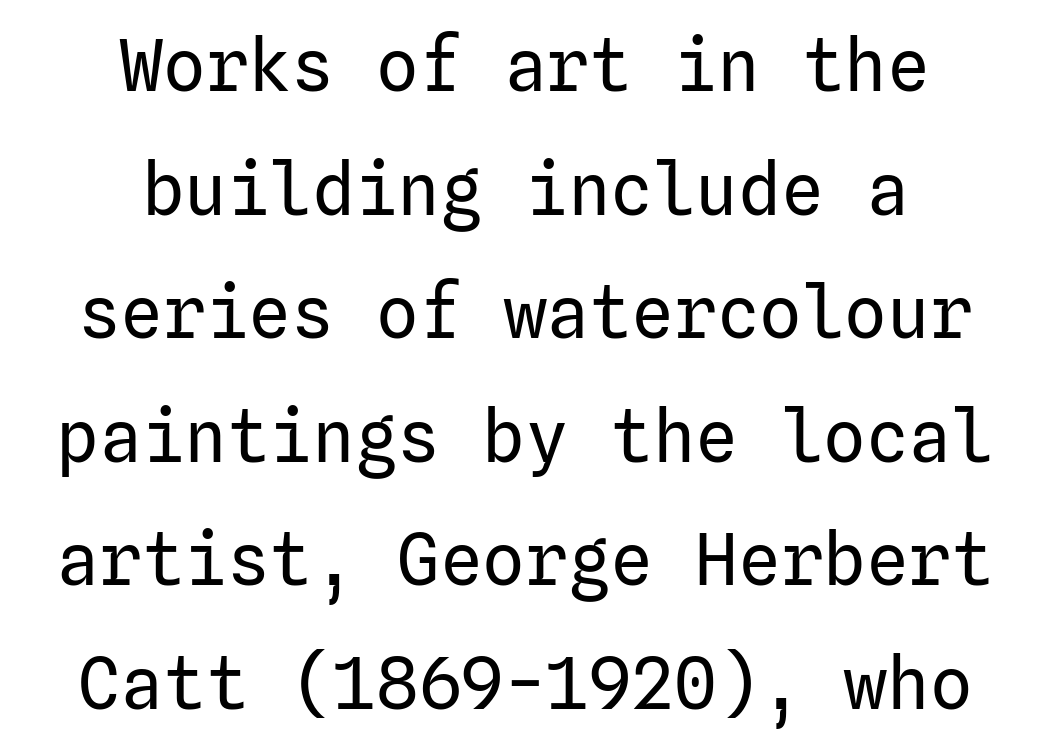
The image shows 71 px regular-weight sans-serif type, upright; set centered, line spacing 1.74x, normal letter spacing, not underlined; low stroke contrast and a medium x-height.
